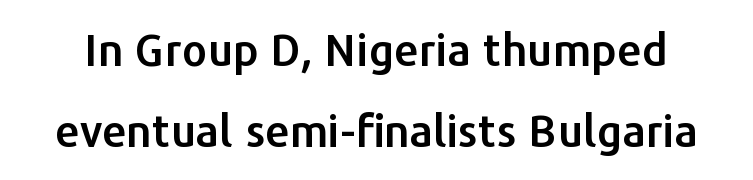
{"serif": "no", "italic": "no", "width": "normal", "stroke_contrast": "low", "x_height": "medium", "monospaced": "no", "underline": "no", "line_spacing_ratio": 1.85, "letter_spacing": "normal", "letter_spacing_em": 0.0, "glyph_px": 44}
